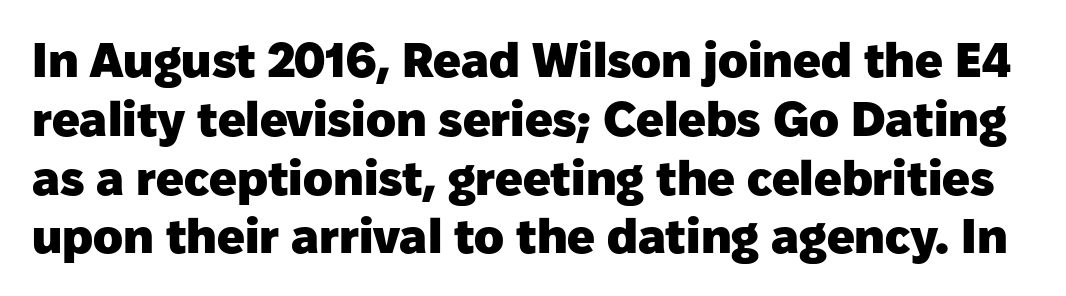
Q: Is the text bold? A: Yes.
Q: Is the text italic (slanted)? A: No, it is upright.
Q: Is the typeface a serif or a sans-serif typeface? A: Sans-serif.
Q: Is the text underlined? A: No.
Q: Is the spacing between letters normal or unusually wide? A: Normal.
Q: Width (condensed, normal, or wide)? A: Normal.
Q: Stroke contrast? A: Low.
Q: x-height? A: Medium.
Q: Monospaced? A: No.
